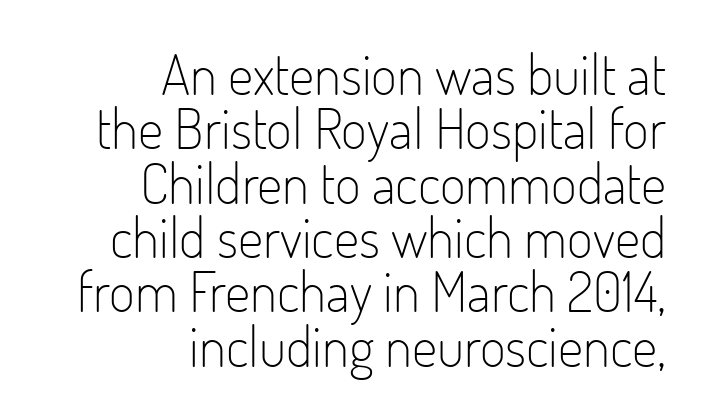
The image shows 56 px light, condensed sans-serif type, upright; set right-aligned, tight line spacing (0.97x), normal letter spacing, not underlined; low stroke contrast and a small x-height.
